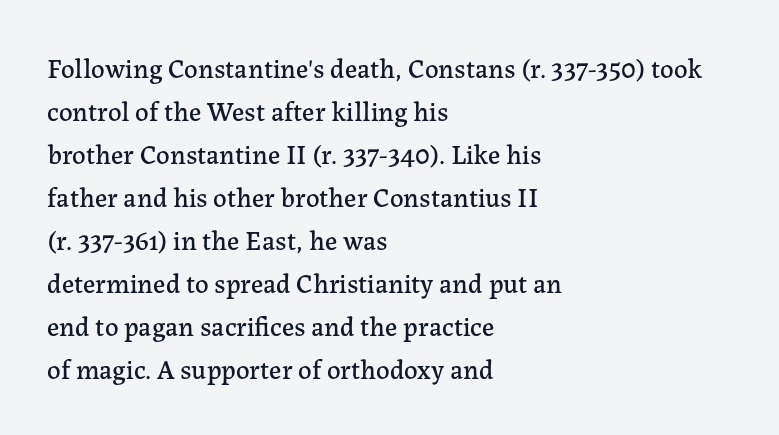
Q: Is the text italic (slanted)? A: No, it is upright.
Q: Is the text underlined? A: No.
Q: How is the paragraph aligned? A: Left-aligned.
Q: Is the spacing between letters normal or unusually wide? A: Normal.
Q: Is the spacing between lines tight, normal or loose? A: Normal.
